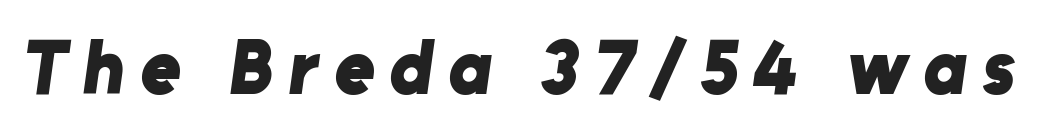
The sample has been set heavy, in full bold. Nobody drew a line under any word here. The passage shown has open, widely tracked lettering throughout. I'd call this a sans setting — the letters go barefoot.
